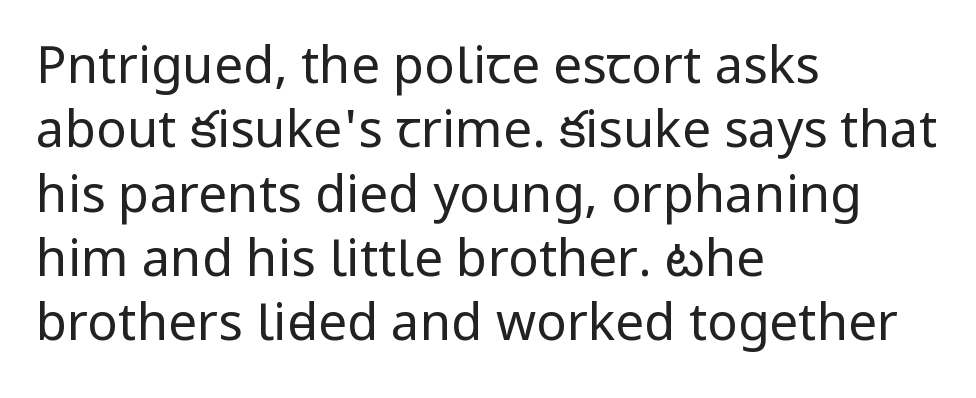
Q: Is the text bold? A: No.
Q: Is the text italic (slanted)? A: No, it is upright.
Q: Is the typeface a serif or a sans-serif typeface? A: Sans-serif.
Q: Is the text underlined? A: No.
Q: How is the paragraph aligned? A: Left-aligned.
Q: Is the spacing between letters normal or unusually wide? A: Normal.
Q: Is the spacing between lines tight, normal or loose? A: Normal.
Q: Width (condensed, normal, or wide)? A: Condensed.
Q: Stroke contrast? A: Low.
Q: x-height? A: Large.
Q: Monospaced? A: No.
